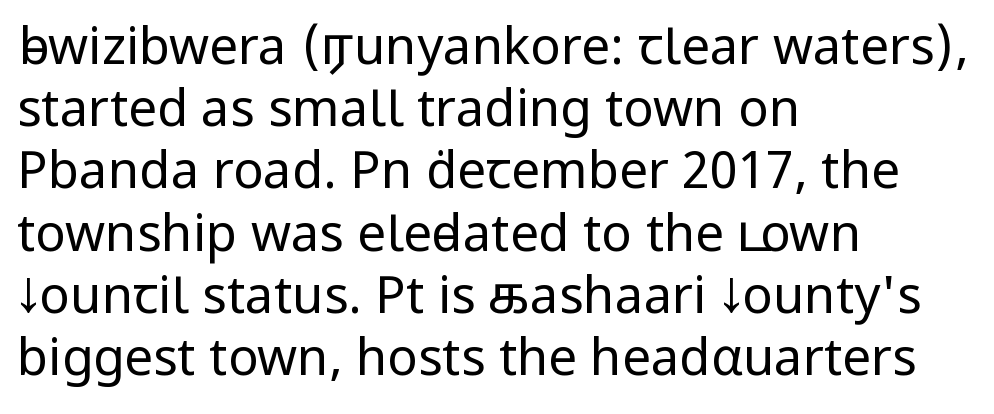
{"serif": "no", "italic": "no", "bold": "no", "weight": "regular", "width": "condensed", "stroke_contrast": "low", "x_height": "large", "monospaced": "no", "underline": "no", "align": "left", "line_spacing_ratio": 1.22, "letter_spacing": "normal", "letter_spacing_em": 0.0, "glyph_px": 51}
